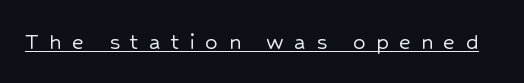
The image shows 25 px text type, upright; set unusually wide letter spacing (+0.41 em), underlined.
